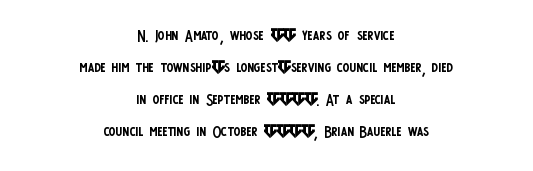
{"italic": "no", "bold": "no", "underline": "no", "align": "center", "line_spacing": "normal", "line_spacing_ratio": 1.53, "letter_spacing": "normal", "letter_spacing_em": 0.0, "glyph_px": 21}
